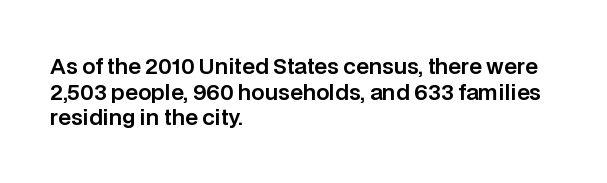
{"italic": "no", "underline": "no", "align": "left", "line_spacing_ratio": 1.22, "letter_spacing": "normal", "letter_spacing_em": 0.0, "glyph_px": 21}
